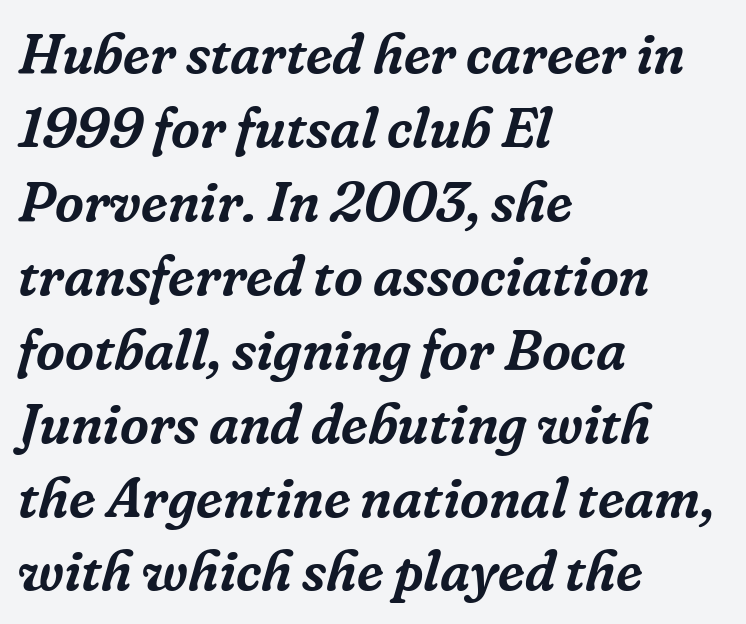
The image shows 56 px serif type, italic (leaning right); set left-aligned, normal line spacing (1.32x), normal letter spacing, not underlined; low stroke contrast and a medium x-height.
